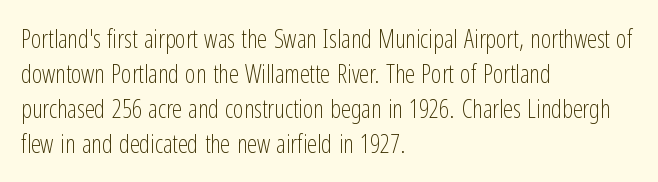
Q: Is the text bold? A: No.
Q: Is the text italic (slanted)? A: No, it is upright.
Q: Is the text underlined? A: No.
Q: How is the paragraph aligned? A: Left-aligned.
Q: Is the spacing between letters normal or unusually wide? A: Normal.
Q: Is the spacing between lines tight, normal or loose? A: Normal.
